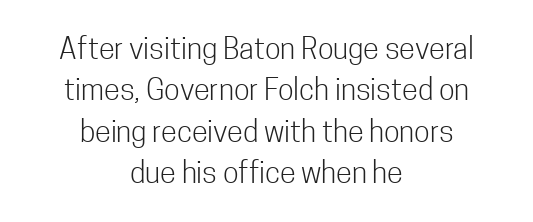
Q: Is the text bold? A: No.
Q: Is the text italic (slanted)? A: No, it is upright.
Q: Is the typeface a serif or a sans-serif typeface? A: Sans-serif.
Q: Is the text underlined? A: No.
Q: How is the paragraph aligned? A: Centered.
Q: Is the spacing between letters normal or unusually wide? A: Normal.
Q: Is the spacing between lines tight, normal or loose? A: Normal.
Q: Width (condensed, normal, or wide)? A: Condensed.
Q: Stroke contrast? A: Low.
Q: x-height? A: Medium.
Q: Monospaced? A: No.
